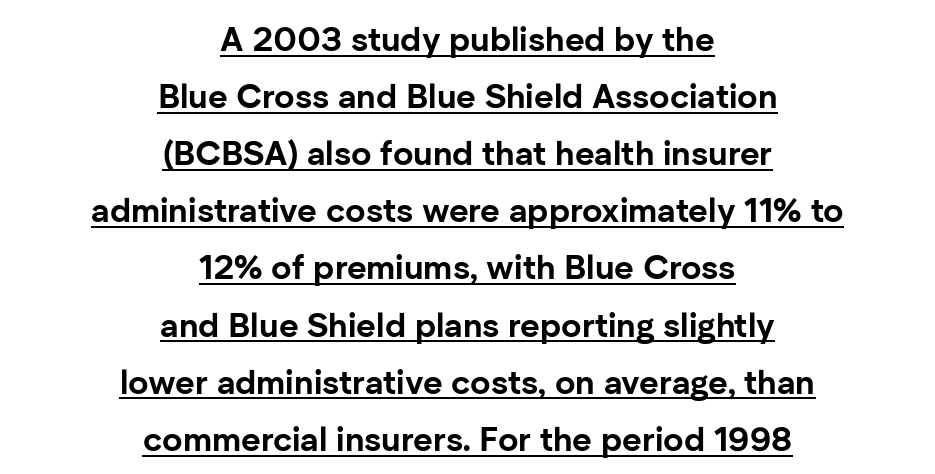
The image shows 34 px bold sans-serif type, upright; set centered, normal line spacing (1.68x), normal letter spacing, underlined; low stroke contrast and a medium x-height.
